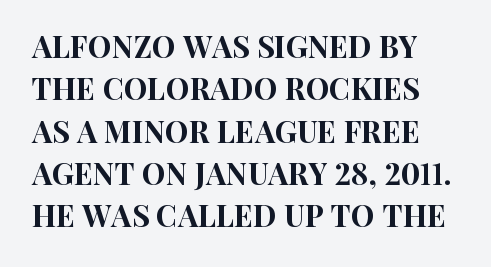
{"serif": "no", "italic": "no", "width": "condensed", "stroke_contrast": "high", "x_height": "large", "monospaced": "no", "underline": "no", "line_spacing": "normal", "line_spacing_ratio": 1.41, "letter_spacing": "normal", "letter_spacing_em": 0.0, "glyph_px": 30}
